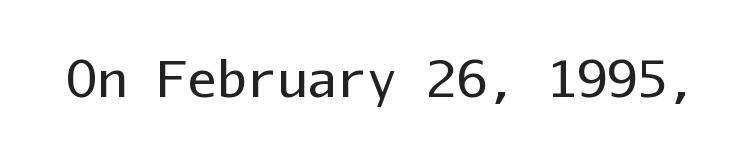
Q: Is the text bold? A: No.
Q: Is the text italic (slanted)? A: No, it is upright.
Q: Is the typeface a serif or a sans-serif typeface? A: Sans-serif.
Q: Is the text underlined? A: No.
Q: Is the spacing between letters normal or unusually wide? A: Normal.
Q: Width (condensed, normal, or wide)? A: Normal.
Q: Stroke contrast? A: Low.
Q: x-height? A: Medium.
Q: Monospaced? A: Yes.
